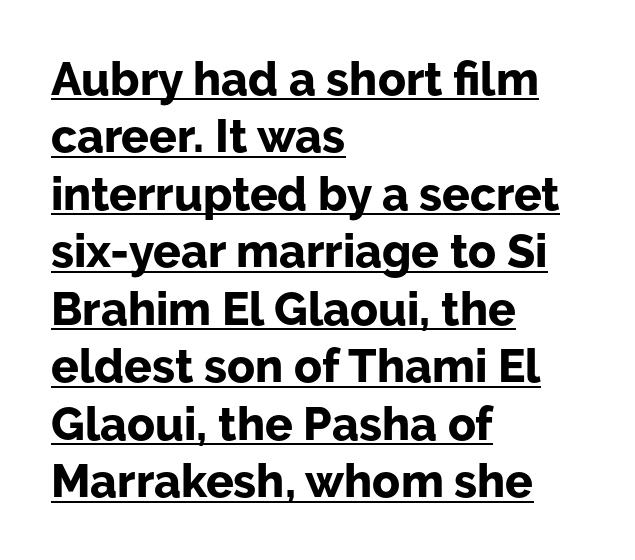
Strong, thick strokes mark this as bold type. Character widths vary here, with narrow letters taking less room than wide ones. The face used here is rendered with its standard letterfit. Grotesque or geometric, the face here clearly has no serifs. Evenly set lines give the paragraph a standard silhouette.
